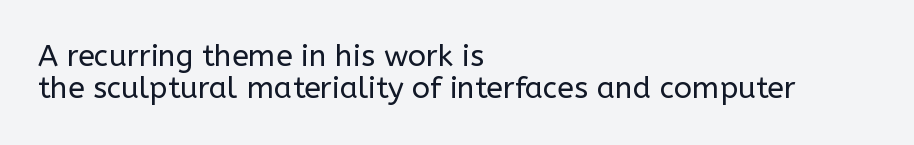
The image shows 30 px regular-weight sans-serif type, upright; set left-aligned, tight line spacing (1.07x), normal letter spacing, not underlined; low stroke contrast and a medium x-height.
